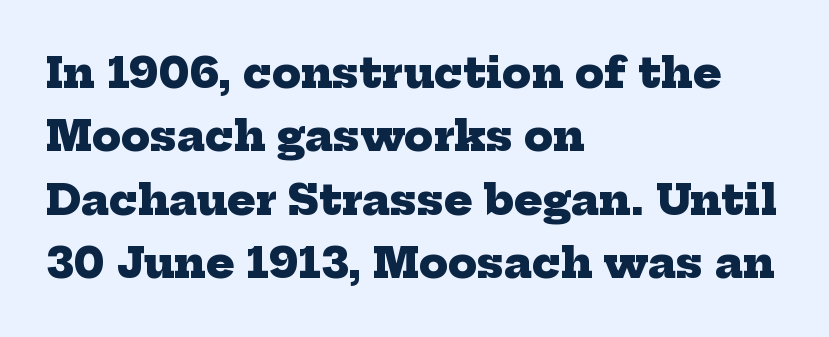
{"serif": "yes", "bold": "yes", "weight": "heavy", "width": "normal", "stroke_contrast": "low", "x_height": "medium", "monospaced": "no", "underline": "no", "align": "left", "line_spacing": "normal", "line_spacing_ratio": 1.51, "letter_spacing": "normal", "letter_spacing_em": 0.0, "glyph_px": 42}
